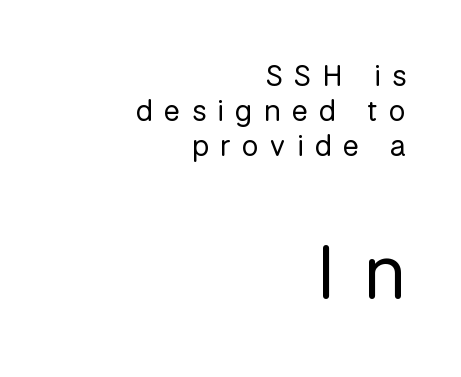
{"serif": "no", "italic": "no", "bold": "no", "weight": "regular", "width": "normal", "stroke_contrast": "low", "x_height": "medium", "monospaced": "no", "underline": "no", "align": "right", "line_spacing_ratio": 1.17, "letter_spacing": "wide", "letter_spacing_em": 0.38, "larger_block": "second", "size_ratio": 2.5, "glyph_px": 75}
